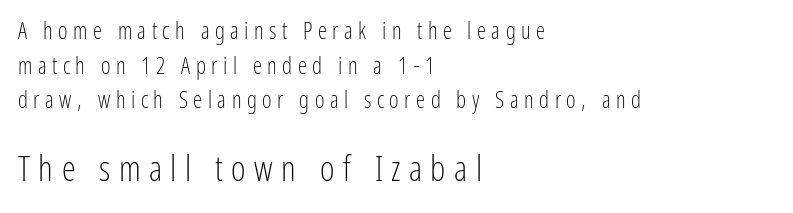
The image shows 35 px light, condensed sans-serif type, upright; set left-aligned, normal line spacing (1.51x), unusually wide letter spacing (+0.24 em), not underlined; the second (bottom) block is 1.52x larger; low stroke contrast and a medium x-height.
